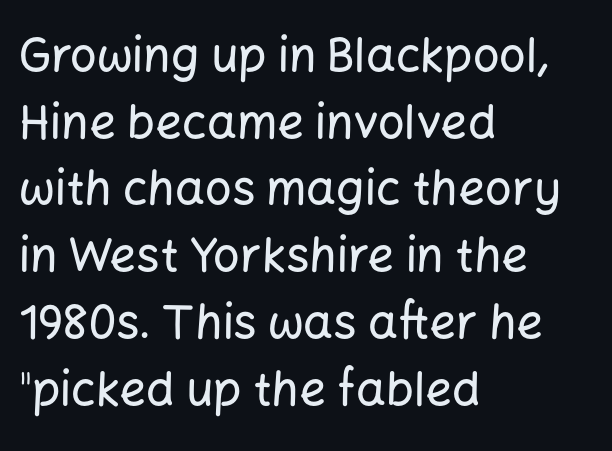
Honestly, the row spacing looks completely unremarkable. Nope, no serifs anywhere on these letters. The letters sit at their default tracking, neither squeezed nor spread. Looks like regular typesetting: each glyph gets only the width it needs. Nobody drew a line under any word here. Is there any slant? The stems are plumb.
